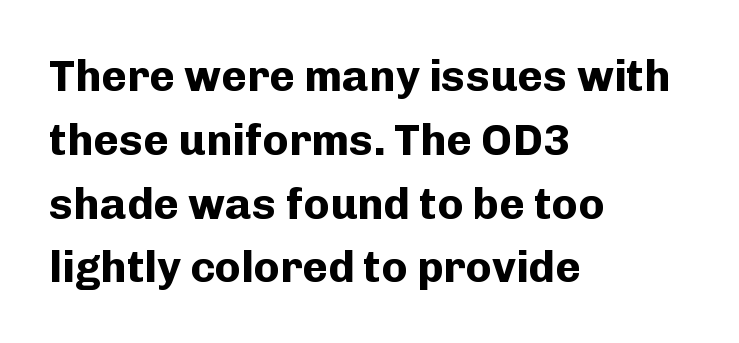
{"serif": "no", "italic": "no", "bold": "yes", "weight": "bold", "width": "normal", "stroke_contrast": "low", "x_height": "medium", "monospaced": "no", "underline": "no", "align": "left", "line_spacing": "normal", "line_spacing_ratio": 1.45, "letter_spacing": "normal", "letter_spacing_em": 0.0, "glyph_px": 44}
